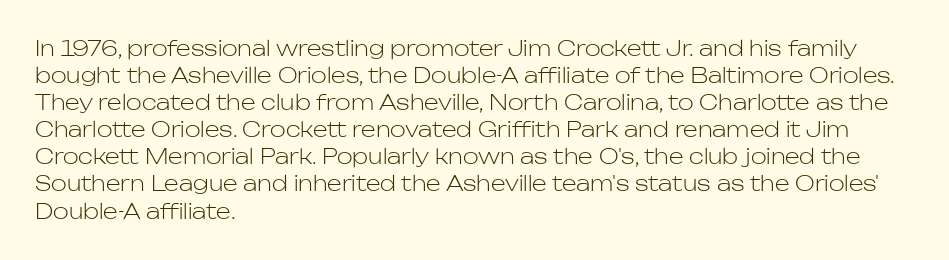
{"italic": "no", "bold": "no", "underline": "no", "align": "left", "line_spacing": "normal", "line_spacing_ratio": 1.29, "letter_spacing": "normal", "letter_spacing_em": 0.0, "glyph_px": 21}
